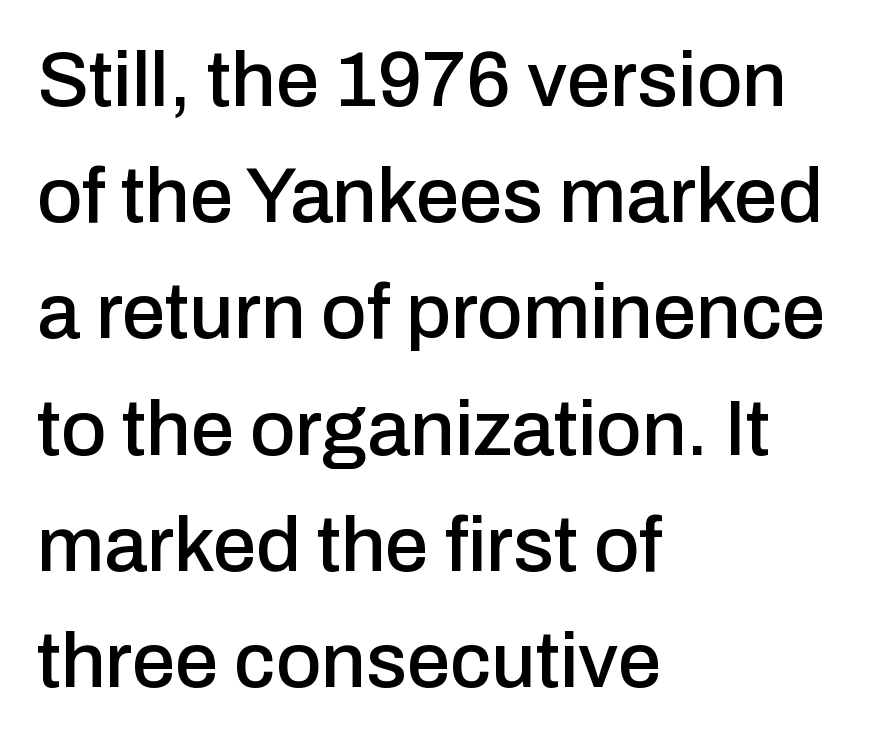
Q: Is the text italic (slanted)? A: No, it is upright.
Q: Is the typeface a serif or a sans-serif typeface? A: Sans-serif.
Q: Is the text underlined? A: No.
Q: How is the paragraph aligned? A: Left-aligned.
Q: Is the spacing between letters normal or unusually wide? A: Normal.
Q: Is the spacing between lines tight, normal or loose? A: Normal.
Q: Width (condensed, normal, or wide)? A: Normal.
Q: Stroke contrast? A: Low.
Q: x-height? A: Medium.
Q: Monospaced? A: No.
